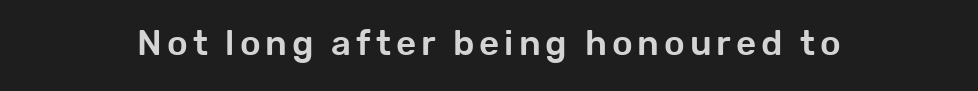
The rendering uses natural spacing where letterforms have individual widths. Nope, no serifs anywhere on these letters. A roman cut, with each character standing at attention. Quick note: underline off.
